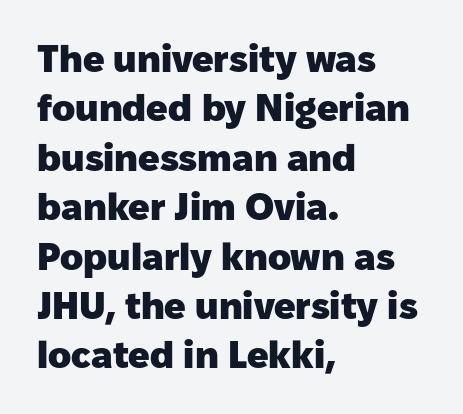
Q: Is the text bold? A: Yes.
Q: Is the text italic (slanted)? A: No, it is upright.
Q: Is the typeface a serif or a sans-serif typeface? A: Sans-serif.
Q: Is the text underlined? A: No.
Q: How is the paragraph aligned? A: Left-aligned.
Q: Is the spacing between letters normal or unusually wide? A: Normal.
Q: Is the spacing between lines tight, normal or loose? A: Normal.
Q: Width (condensed, normal, or wide)? A: Normal.
Q: Stroke contrast? A: Low.
Q: x-height? A: Medium.
Q: Monospaced? A: No.
